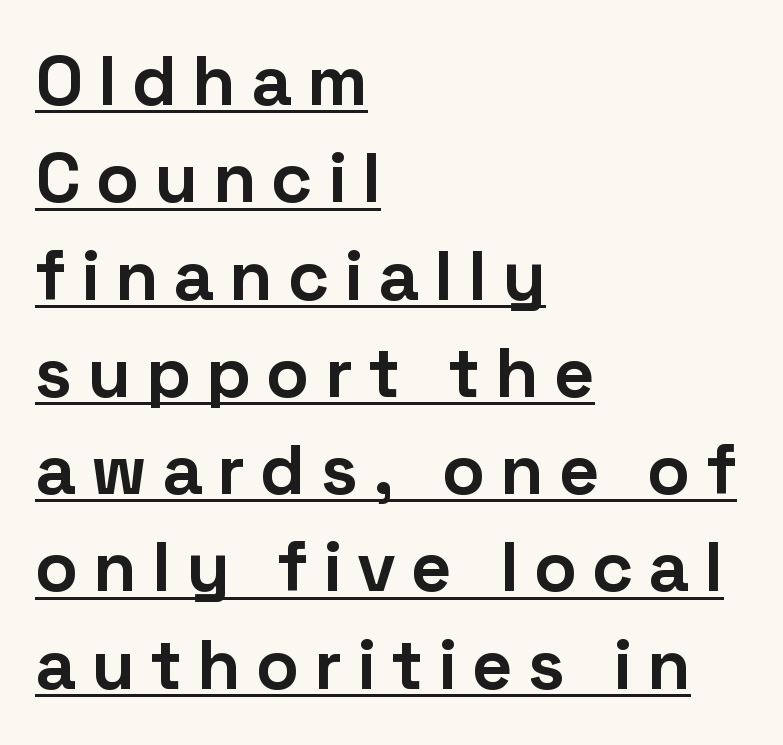
The image shows 71 px bold sans-serif type, upright; set left-aligned, normal line spacing (1.37x), unusually wide letter spacing (+0.21 em), underlined; low stroke contrast and a medium x-height.
